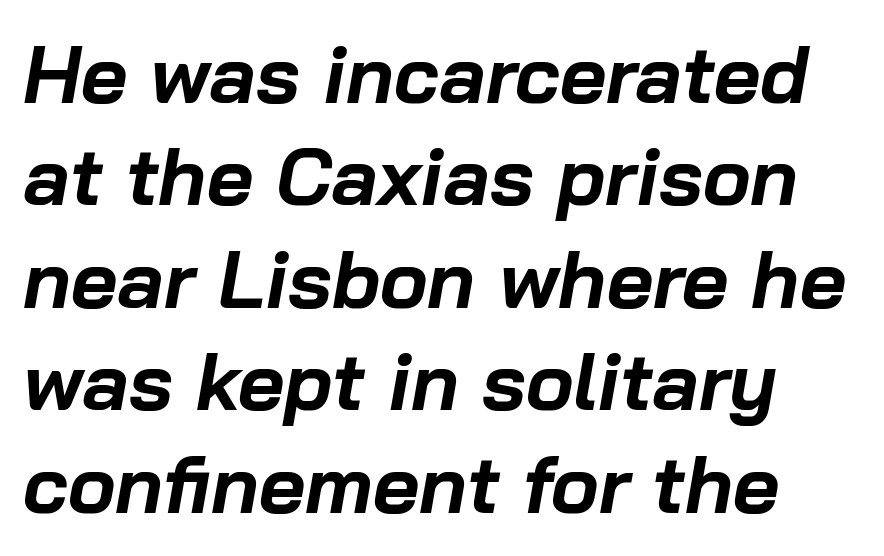
Here the designer chose a conventional face with non-uniform glyph widths. Whoever set this chose a conventional vertical rhythm. Look at the stroke-to-counter ratio: heavy, a bold. The lettering tilts uniformly, giving the passage an italic look. The rendering keeps characters at their native spacing. Lines of text with bare space underneath.
